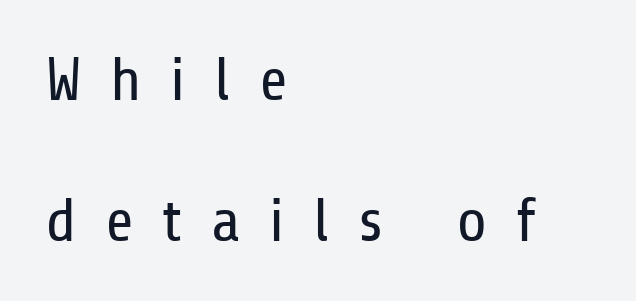
Q: Is the text bold? A: No.
Q: Is the text italic (slanted)? A: No, it is upright.
Q: Is the typeface a serif or a sans-serif typeface? A: Sans-serif.
Q: Is the text underlined? A: No.
Q: How is the paragraph aligned? A: Left-aligned.
Q: Is the spacing between letters normal or unusually wide? A: Unusually wide.
Q: Is the spacing between lines tight, normal or loose? A: Loose.
Q: Width (condensed, normal, or wide)? A: Condensed.
Q: Stroke contrast? A: Low.
Q: x-height? A: Medium.
Q: Monospaced? A: No.
